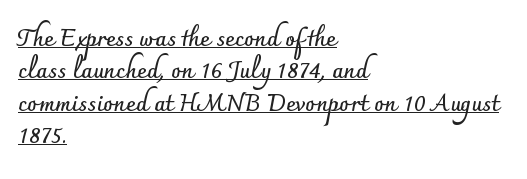
The image shows 23 px bold type; set left-aligned, normal line spacing (1.41x), normal letter spacing, underlined.
